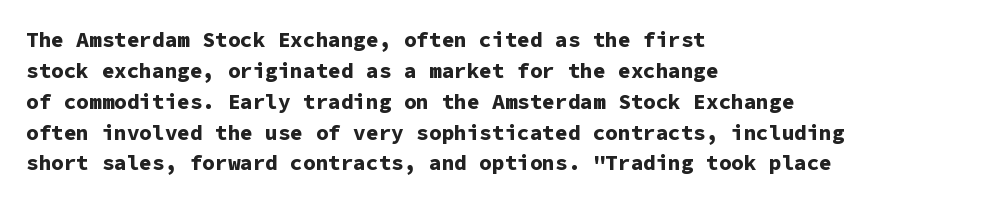
Posture: vertical. A classic flush-left, rag-right setting is used for this passage. Horizontal bands of white between lines are of average thickness. Each word holds together tightly as a unit, with standard inter-letter gaps. The font is running at its bold setting.
